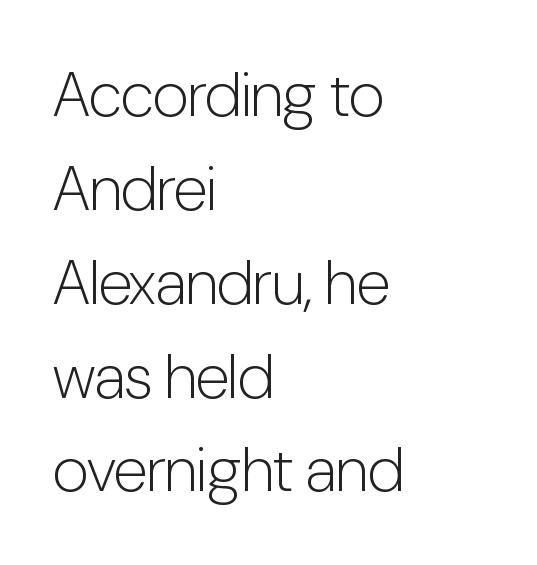
{"serif": "no", "italic": "no", "bold": "no", "weight": "light", "width": "condensed", "stroke_contrast": "low", "x_height": "medium", "monospaced": "no", "underline": "no", "align": "left", "line_spacing": "normal", "line_spacing_ratio": 1.49, "letter_spacing": "normal", "letter_spacing_em": 0.0, "glyph_px": 63}
